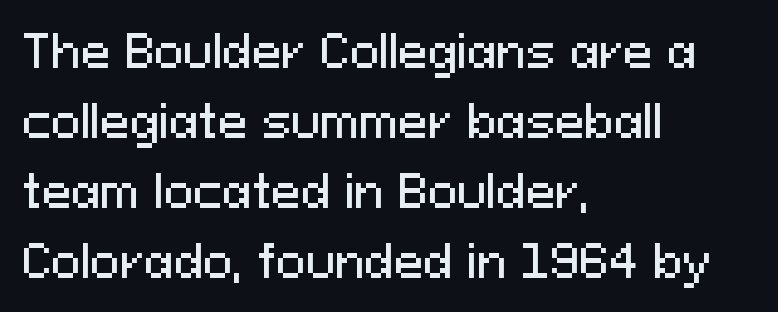
Q: Is the text italic (slanted)? A: No, it is upright.
Q: Is the typeface a serif or a sans-serif typeface? A: Sans-serif.
Q: Is the text underlined? A: No.
Q: How is the paragraph aligned? A: Left-aligned.
Q: Is the spacing between letters normal or unusually wide? A: Normal.
Q: Is the spacing between lines tight, normal or loose? A: Normal.
Q: Width (condensed, normal, or wide)? A: Normal.
Q: Stroke contrast? A: Medium.
Q: x-height? A: Medium.
Q: Monospaced? A: No.
